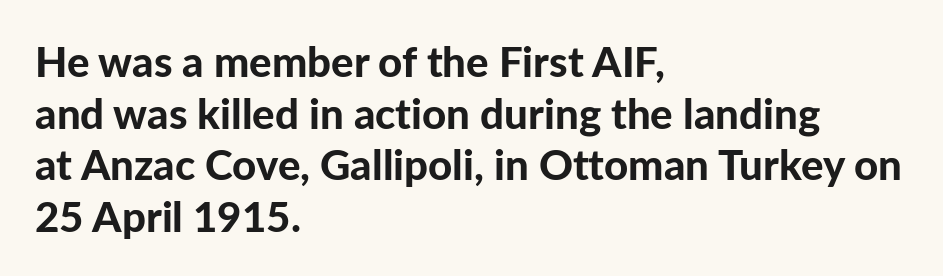
Q: Is the text bold? A: Yes.
Q: Is the text italic (slanted)? A: No, it is upright.
Q: Is the typeface a serif or a sans-serif typeface? A: Sans-serif.
Q: Is the text underlined? A: No.
Q: How is the paragraph aligned? A: Left-aligned.
Q: Is the spacing between letters normal or unusually wide? A: Normal.
Q: Width (condensed, normal, or wide)? A: Normal.
Q: Stroke contrast? A: Low.
Q: x-height? A: Medium.
Q: Monospaced? A: No.
